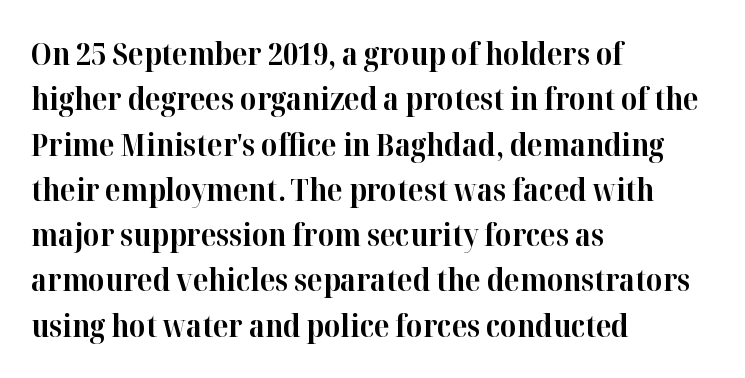
This is serif lettering, the kind often seen in printed books. Characters follow at the spacing the type designer built in. The designer left line spacing at the default. Rendered with straight, roman letterforms. The area under the type is left untouched.
